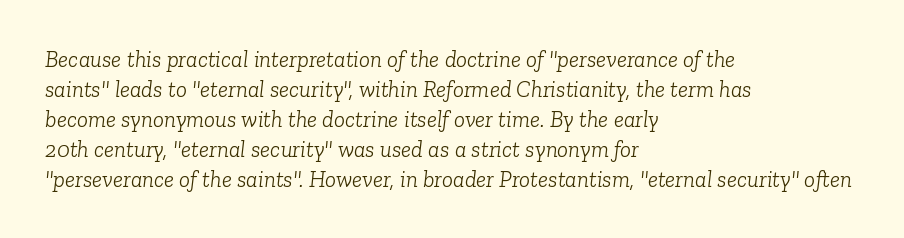
The image shows 23 px text type, italic (leaning right); set left-aligned, normal line spacing (1.3x), normal letter spacing, not underlined.
